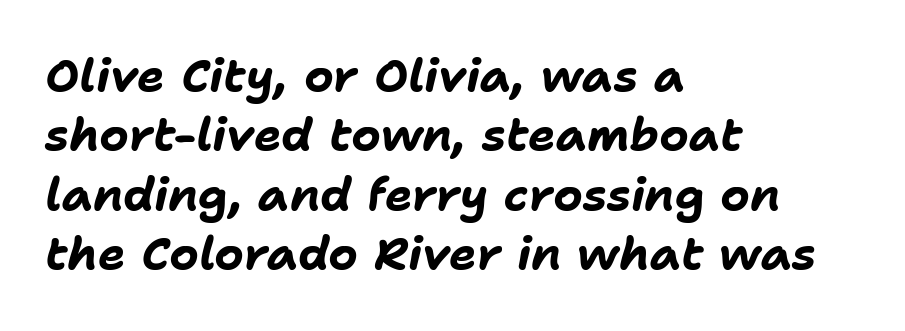
The image shows 46 px bold type, italic (leaning right); set left-aligned, normal line spacing (1.29x), normal letter spacing, not underlined; low stroke contrast and a medium x-height.
